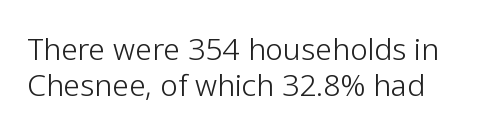
Q: Is the text bold? A: No.
Q: Is the text italic (slanted)? A: No, it is upright.
Q: Is the typeface a serif or a sans-serif typeface? A: Sans-serif.
Q: Is the text underlined? A: No.
Q: Is the spacing between letters normal or unusually wide? A: Normal.
Q: Width (condensed, normal, or wide)? A: Normal.
Q: Stroke contrast? A: Low.
Q: x-height? A: Medium.
Q: Monospaced? A: No.
